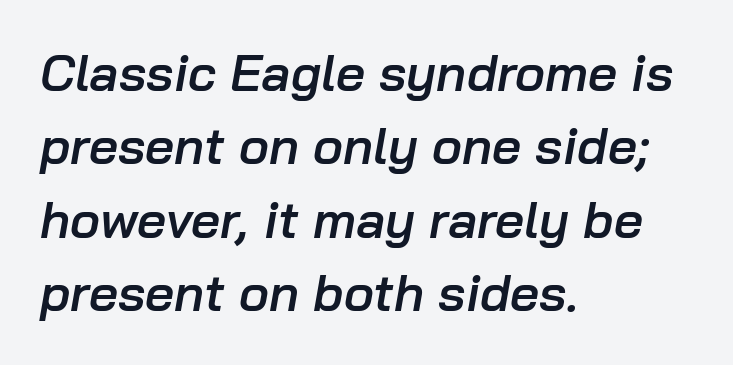
The line-height multiplier appears to be the usual default. Glyph-to-glyph distance matches everyday printed text. A classic flush-left, rag-right setting is used for this passage. Firm but not heavy-handed strokes: this text is semibold. Is this a fixed-width face? No — the glyphs have proportional, varying widths. Is the type slanted? Yes — the strokes lean at a clear angle.
